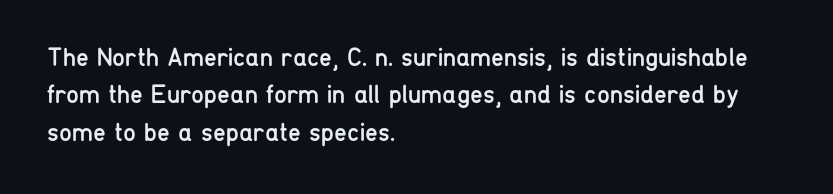
Q: Is the text bold? A: No.
Q: Is the text italic (slanted)? A: No, it is upright.
Q: Is the text underlined? A: No.
Q: How is the paragraph aligned? A: Left-aligned.
Q: Is the spacing between letters normal or unusually wide? A: Normal.
Q: Is the spacing between lines tight, normal or loose? A: Normal.
